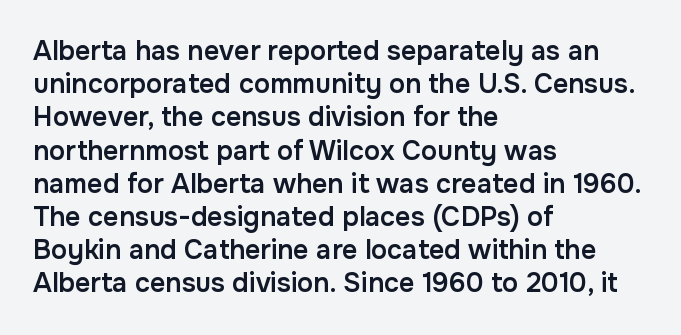
The image shows 27 px text type, upright; set left-aligned, line spacing 1.23x, normal letter spacing, not underlined.
